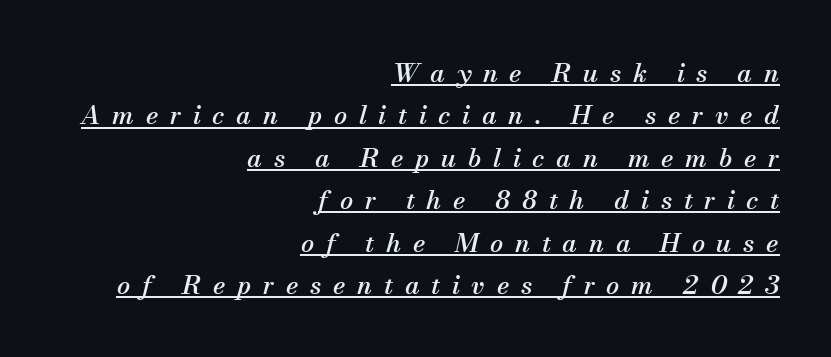
Q: Is the text italic (slanted)? A: Yes, it leans right by about 13 degrees.
Q: Is the text underlined? A: Yes.
Q: How is the paragraph aligned? A: Right-aligned.
Q: Is the spacing between letters normal or unusually wide? A: Unusually wide.
Q: Is the spacing between lines tight, normal or loose? A: Normal.
